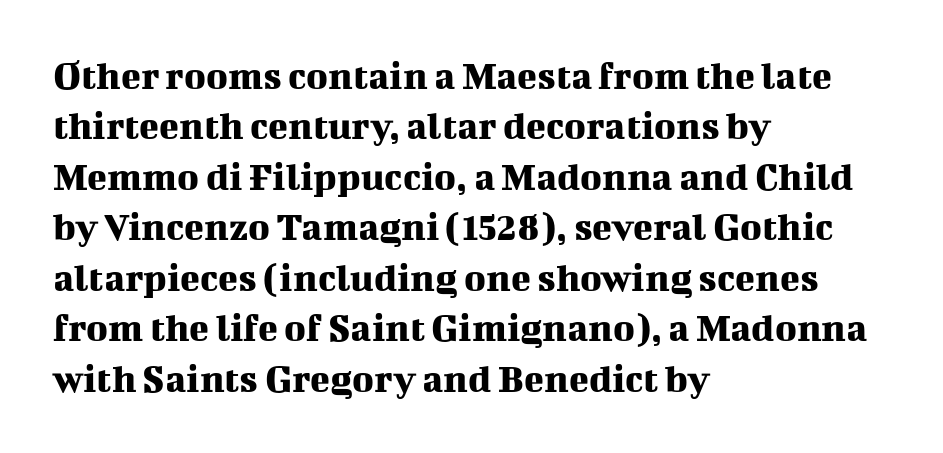
{"serif": "yes", "italic": "no", "width": "normal", "stroke_contrast": "medium", "x_height": "medium", "monospaced": "no", "underline": "no", "align": "left", "line_spacing_ratio": 1.23, "letter_spacing": "normal", "letter_spacing_em": 0.0, "glyph_px": 41}
